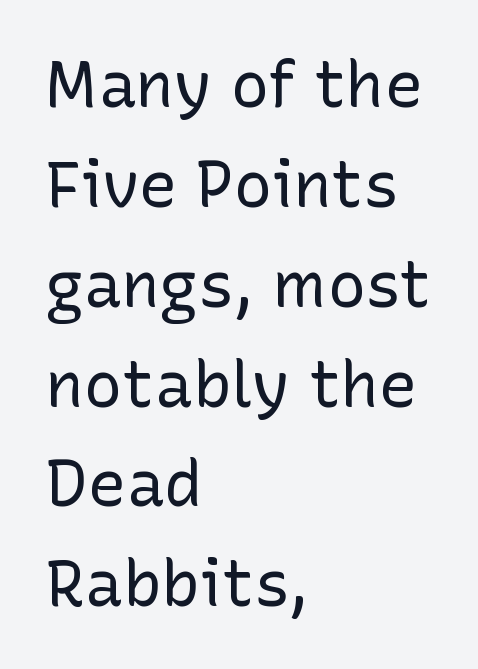
Q: Is the text bold? A: No.
Q: Is the text italic (slanted)? A: No, it is upright.
Q: Is the typeface a serif or a sans-serif typeface? A: Sans-serif.
Q: Is the text underlined? A: No.
Q: How is the paragraph aligned? A: Left-aligned.
Q: Is the spacing between letters normal or unusually wide? A: Normal.
Q: Is the spacing between lines tight, normal or loose? A: Normal.
Q: Width (condensed, normal, or wide)? A: Normal.
Q: Stroke contrast? A: Low.
Q: x-height? A: Medium.
Q: Monospaced? A: No.
